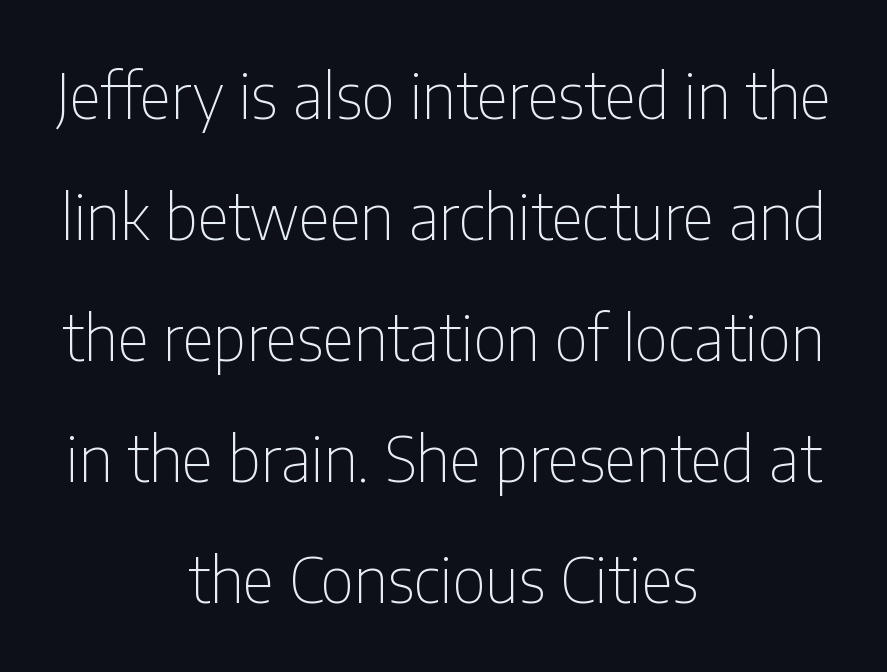
{"serif": "no", "italic": "no", "bold": "no", "weight": "thin", "width": "condensed", "stroke_contrast": "low", "x_height": "medium", "monospaced": "no", "underline": "no", "align": "center", "line_spacing": "loose", "line_spacing_ratio": 1.95, "letter_spacing": "normal", "letter_spacing_em": 0.0, "glyph_px": 62}
